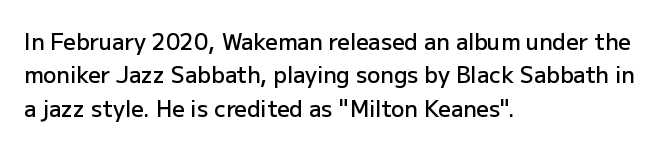
{"italic": "no", "bold": "semi", "underline": "no", "align": "left", "line_spacing": "normal", "line_spacing_ratio": 1.52, "letter_spacing": "normal", "letter_spacing_em": 0.0, "glyph_px": 22}
